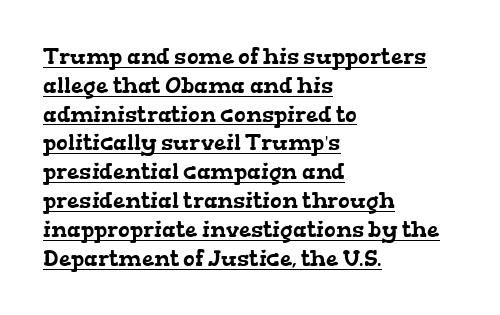
The image shows 22 px text type; set left-aligned, normal line spacing (1.31x), normal letter spacing, underlined.
